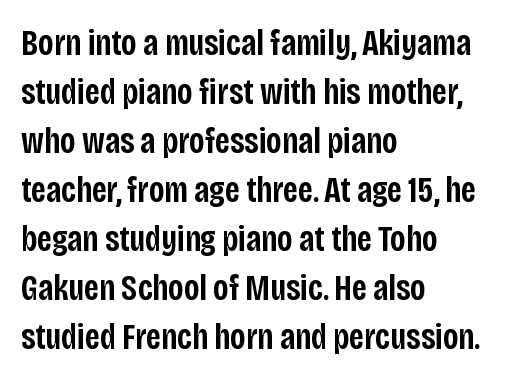
Q: Is the text bold? A: Semi-bold.
Q: Is the text italic (slanted)? A: No, it is upright.
Q: Is the typeface a serif or a sans-serif typeface? A: Sans-serif.
Q: Is the text underlined? A: No.
Q: How is the paragraph aligned? A: Left-aligned.
Q: Is the spacing between letters normal or unusually wide? A: Normal.
Q: Is the spacing between lines tight, normal or loose? A: Normal.
Q: Width (condensed, normal, or wide)? A: Condensed.
Q: Stroke contrast? A: Low.
Q: x-height? A: Large.
Q: Monospaced? A: No.
